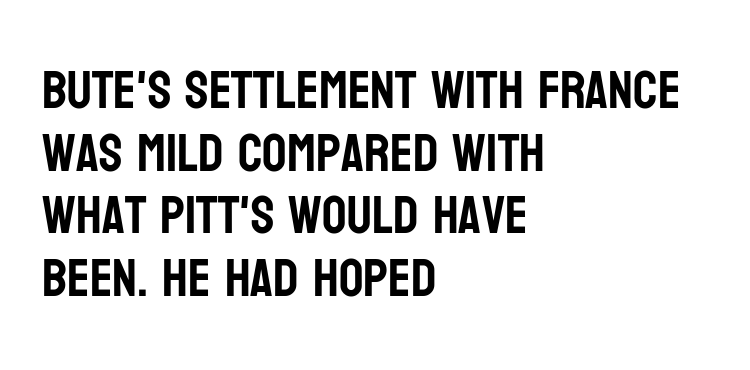
The image shows 54 px condensed sans-serif type, upright; set left-aligned, line spacing 1.16x, normal letter spacing, not underlined; low stroke contrast and a large x-height.
